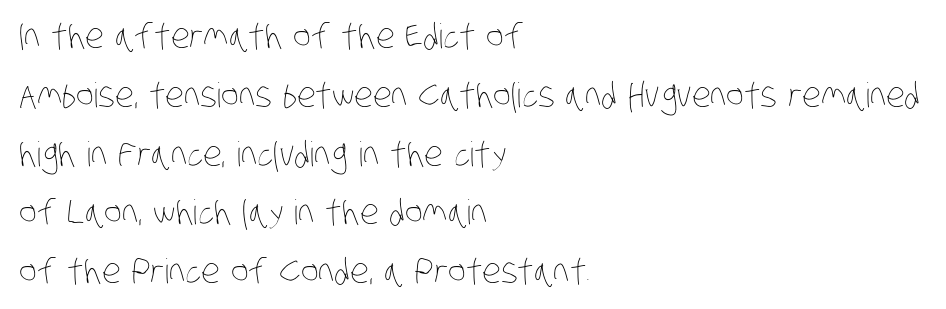
{"bold": "no", "weight": "thin", "width": "condensed", "stroke_contrast": "low", "x_height": "large", "monospaced": "no", "underline": "no", "align": "left", "line_spacing_ratio": 1.73, "letter_spacing": "normal", "letter_spacing_em": 0.0, "glyph_px": 34}
